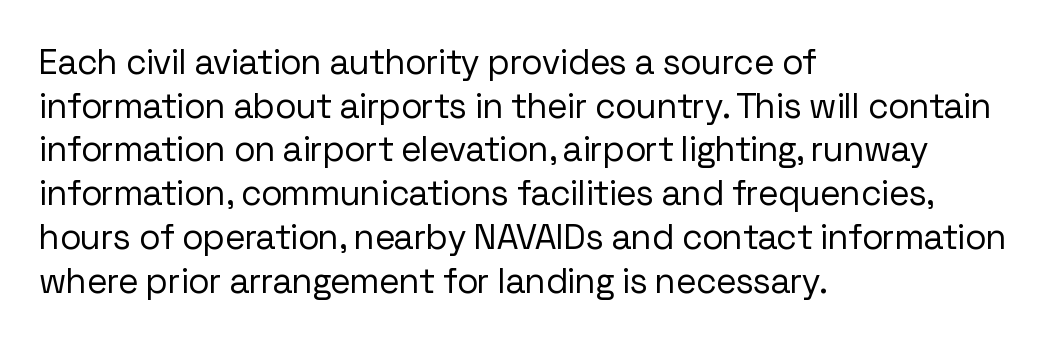
Q: Is the text bold? A: No.
Q: Is the text italic (slanted)? A: No, it is upright.
Q: Is the typeface a serif or a sans-serif typeface? A: Sans-serif.
Q: Is the text underlined? A: No.
Q: How is the paragraph aligned? A: Left-aligned.
Q: Is the spacing between letters normal or unusually wide? A: Normal.
Q: Is the spacing between lines tight, normal or loose? A: Normal.
Q: Width (condensed, normal, or wide)? A: Normal.
Q: Stroke contrast? A: Low.
Q: x-height? A: Medium.
Q: Monospaced? A: No.
